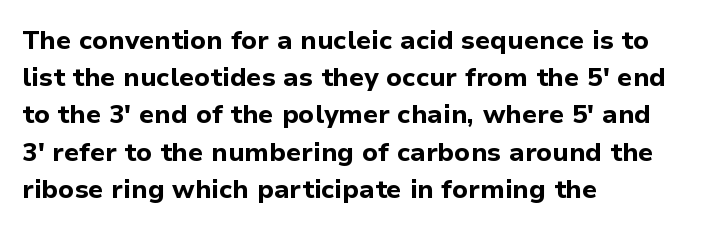
The image shows 26 px bold type, upright; set left-aligned, normal line spacing (1.43x), normal letter spacing, not underlined.
